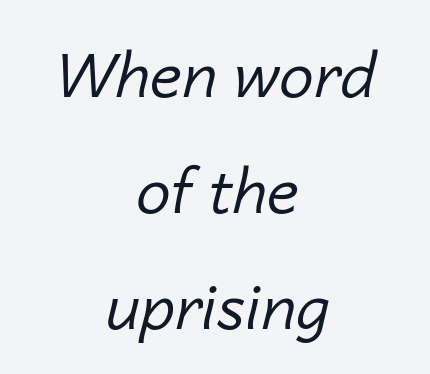
Teacher's note: observe the equal gaps on both sides — that is centered alignment. Letters rest on an invisible, unmarked baseline. The tracking reads as untouched default to a designer's eye. Letters have the restrained weight of plain body copy at most. The face used here is proportionally spaced, like ordinary book or web type. The glyphs look as if they've been sheared to an angle.
